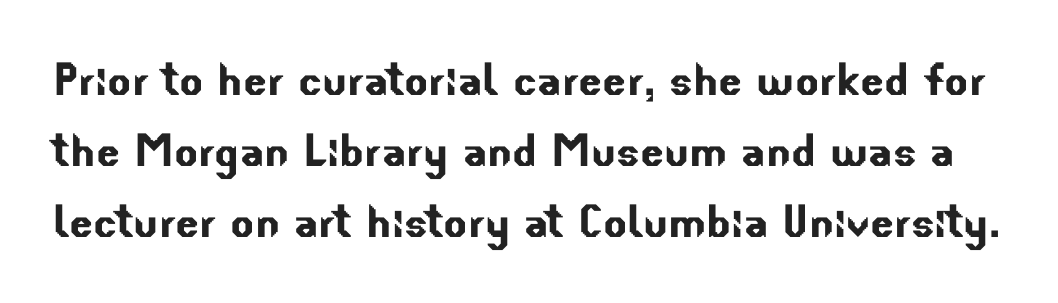
Q: Is the typeface a serif or a sans-serif typeface? A: Sans-serif.
Q: Is the text underlined? A: No.
Q: Is the spacing between letters normal or unusually wide? A: Normal.
Q: Is the spacing between lines tight, normal or loose? A: Normal.
Q: Width (condensed, normal, or wide)? A: Normal.
Q: Stroke contrast? A: Low.
Q: x-height? A: Small.
Q: Monospaced? A: No.
